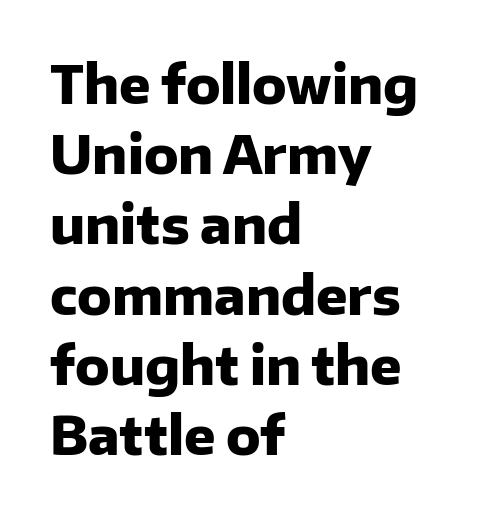
Posture: upright roman. Casual observation: everything's shoved over to the left. Serif or sans? Sans — the stroke terminals are bare. Each word holds together tightly as a unit, with standard inter-letter gaps.
